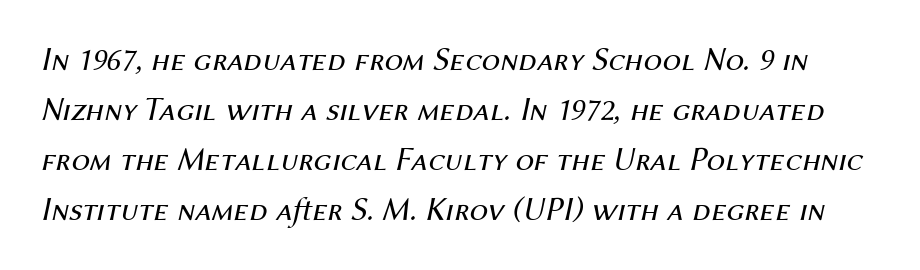
Is the stroke heavy? The answer is a plain regular-or-lighter. The area under the type is left untouched. Does the leading feel generous? No, just average. Words appear dense and cohesive because spacing is normal. Do the characters align in a grid? No, the font is proportional. Is the type slanted? Yes — the strokes lean at a clear angle.
